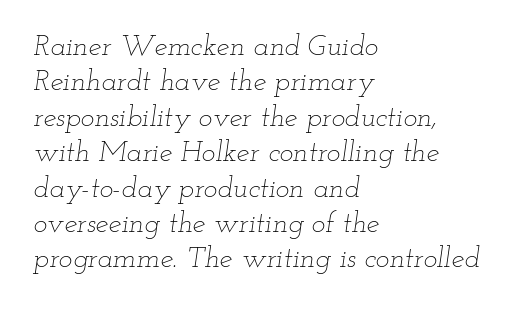
The image shows 29 px thin, wide type, italic (leaning right); set left-aligned, line spacing 1.22x, normal letter spacing, not underlined; low stroke contrast and a small x-height.
